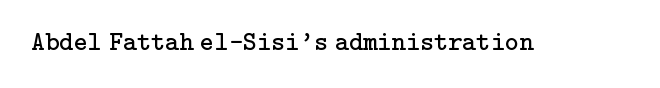
{"italic": "no", "bold": "no", "underline": "no", "letter_spacing": "normal", "letter_spacing_em": 0.0, "glyph_px": 27}
